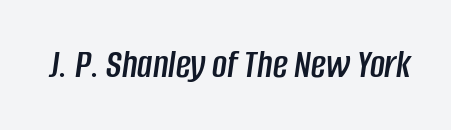
The image shows 41 px condensed type, italic (leaning right); set normal letter spacing, not underlined; low stroke contrast and a large x-height.
